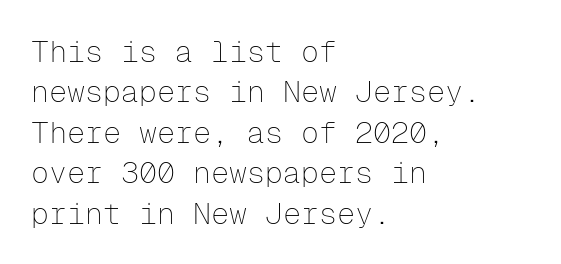
The paragraph has a hard left edge and a soft right edge. The glyphs in this specimen are sans serif. The rows are spaced the way most documents space them. Check under the words: just untouched page. This is not heavy type; no bold has been used.
